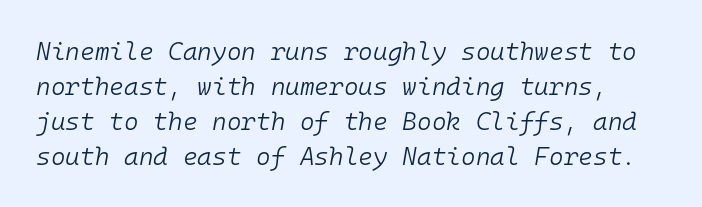
Q: Is the text bold? A: No.
Q: Is the text italic (slanted)? A: Yes, it leans right by about 10 degrees.
Q: Is the text underlined? A: No.
Q: Is the spacing between letters normal or unusually wide? A: Normal.
Q: Is the spacing between lines tight, normal or loose? A: Normal.
